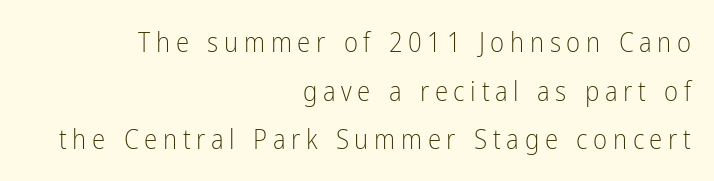
Q: Is the text bold? A: No.
Q: Is the text italic (slanted)? A: No, it is upright.
Q: Is the text underlined? A: No.
Q: How is the paragraph aligned? A: Right-aligned.
Q: Is the spacing between letters normal or unusually wide? A: Unusually wide.
